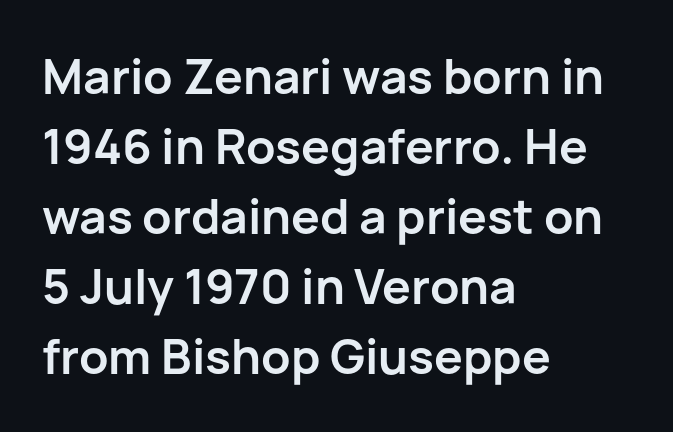
Q: Is the text bold? A: Yes.
Q: Is the text italic (slanted)? A: No, it is upright.
Q: Is the typeface a serif or a sans-serif typeface? A: Sans-serif.
Q: Is the text underlined? A: No.
Q: How is the paragraph aligned? A: Left-aligned.
Q: Is the spacing between letters normal or unusually wide? A: Normal.
Q: Is the spacing between lines tight, normal or loose? A: Normal.
Q: Width (condensed, normal, or wide)? A: Normal.
Q: Stroke contrast? A: Low.
Q: x-height? A: Medium.
Q: Monospaced? A: No.
